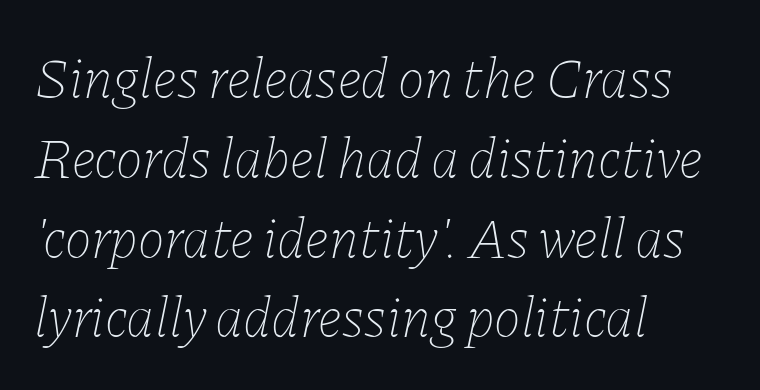
The image shows 57 px thin type, italic (leaning right); set left-aligned, normal line spacing (1.4x), normal letter spacing, not underlined; low stroke contrast and a medium x-height.
